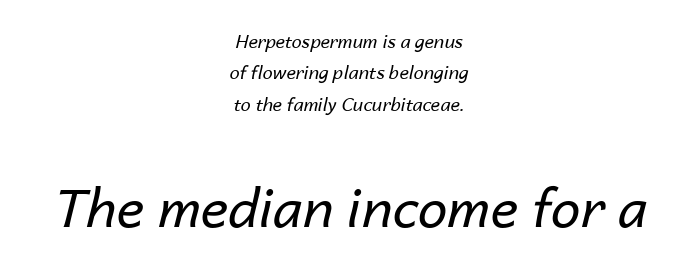
The image shows 53 px regular-weight type, italic (leaning right); set centered, line spacing 1.74x, normal letter spacing, not underlined; the second (bottom) block is 2.94x larger; low stroke contrast and a medium x-height.
